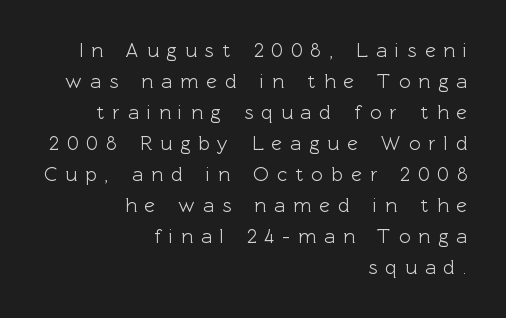
Does the lettering tilt? It doesn't — this is upright. Alignment: flush right. There is plenty of visible air inserted between adjacent glyphs. In terms of leading, this rendering sits right in the middle. The words here are not underlined.
